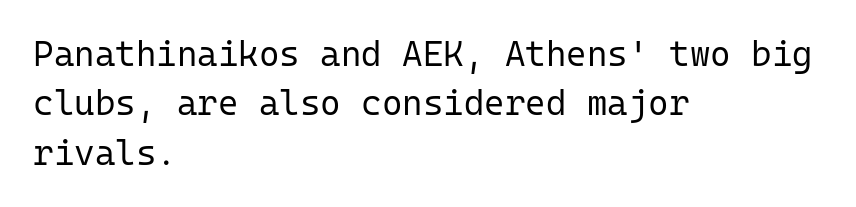
The image shows 35 px regular-weight sans-serif type, upright, monospaced; set left-aligned, normal line spacing (1.41x), normal letter spacing, not underlined; low stroke contrast and a medium x-height.
